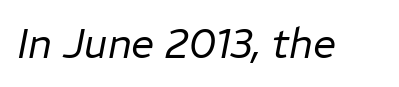
The image shows 41 px regular-weight type, italic (leaning right); set normal letter spacing, not underlined; low stroke contrast and a medium x-height.
